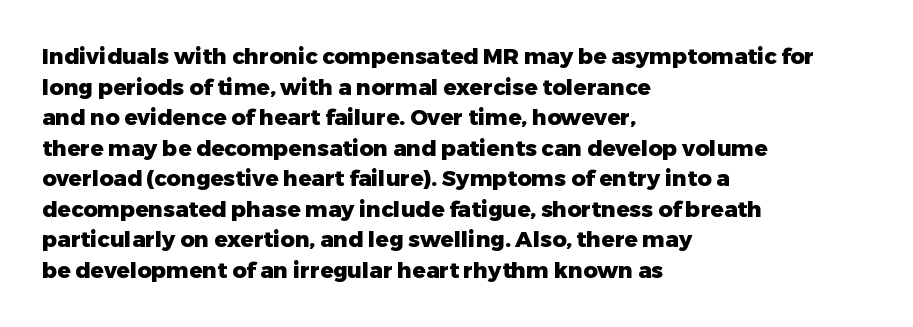
Q: Is the text bold? A: Yes.
Q: Is the text italic (slanted)? A: No, it is upright.
Q: Is the text underlined? A: No.
Q: How is the paragraph aligned? A: Left-aligned.
Q: Is the spacing between letters normal or unusually wide? A: Normal.
Q: Is the spacing between lines tight, normal or loose? A: Normal.
